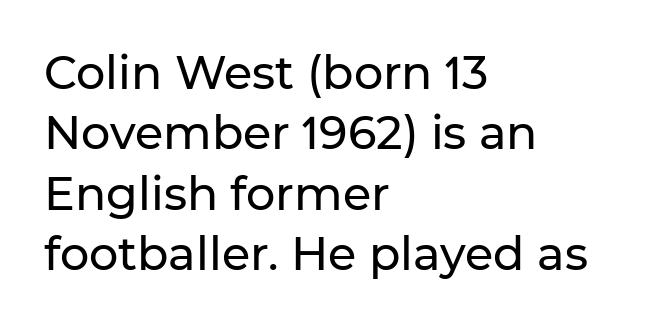
{"serif": "no", "italic": "no", "width": "normal", "stroke_contrast": "low", "x_height": "medium", "monospaced": "no", "underline": "no", "align": "left", "line_spacing": "normal", "line_spacing_ratio": 1.31, "letter_spacing": "normal", "letter_spacing_em": 0.0, "glyph_px": 46}
